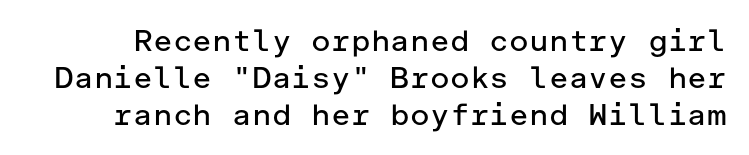
{"serif": "no", "italic": "no", "bold": "no", "weight": "regular", "width": "normal", "stroke_contrast": "low", "x_height": "medium", "underline": "no", "line_spacing_ratio": 1.23, "letter_spacing": "normal", "letter_spacing_em": 0.0, "glyph_px": 30}
